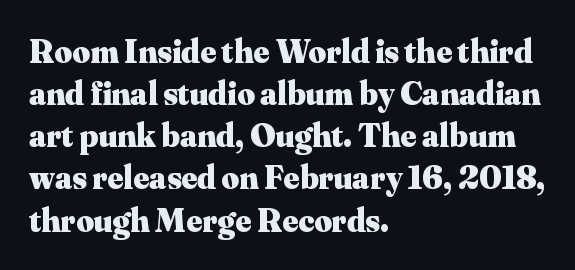
The image shows 34 px heavy serif type, upright; set left-aligned, line spacing 1.24x, normal letter spacing, not underlined; medium stroke contrast and a small x-height.
